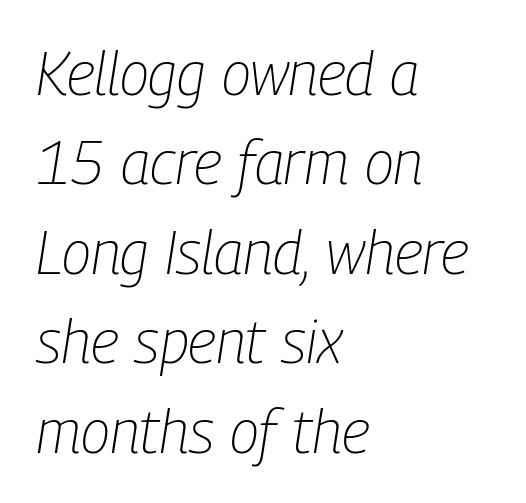
{"italic": "yes", "lean": "right", "slant_degrees": 9, "bold": "no", "weight": "light", "width": "condensed", "stroke_contrast": "low", "x_height": "medium", "monospaced": "no", "underline": "no", "align": "left", "line_spacing": "normal", "line_spacing_ratio": 1.49, "letter_spacing": "normal", "letter_spacing_em": 0.0, "glyph_px": 60}
